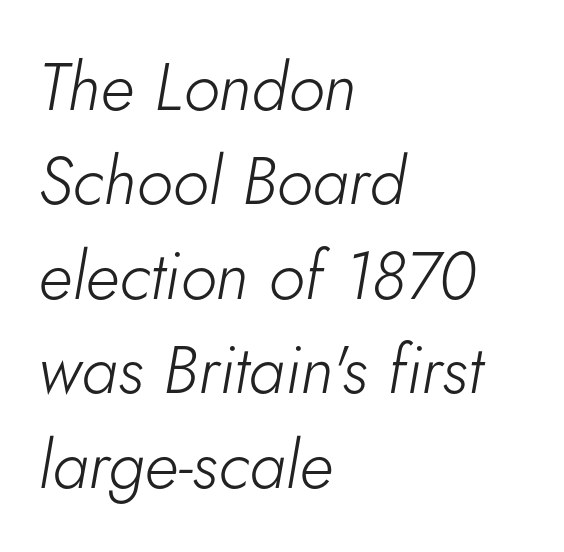
The image shows 67 px light type, italic (leaning right); set left-aligned, normal line spacing (1.41x), normal letter spacing, not underlined; low stroke contrast and a small x-height.
